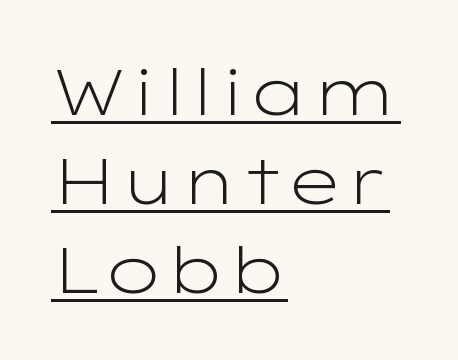
The letters look calm and open, with moderate or lighter stems. Honestly, the letter spacing is just normal — you wouldn't notice it. Horizontally, the lines are justified to the leading edge only. Vertical spacing — default.
